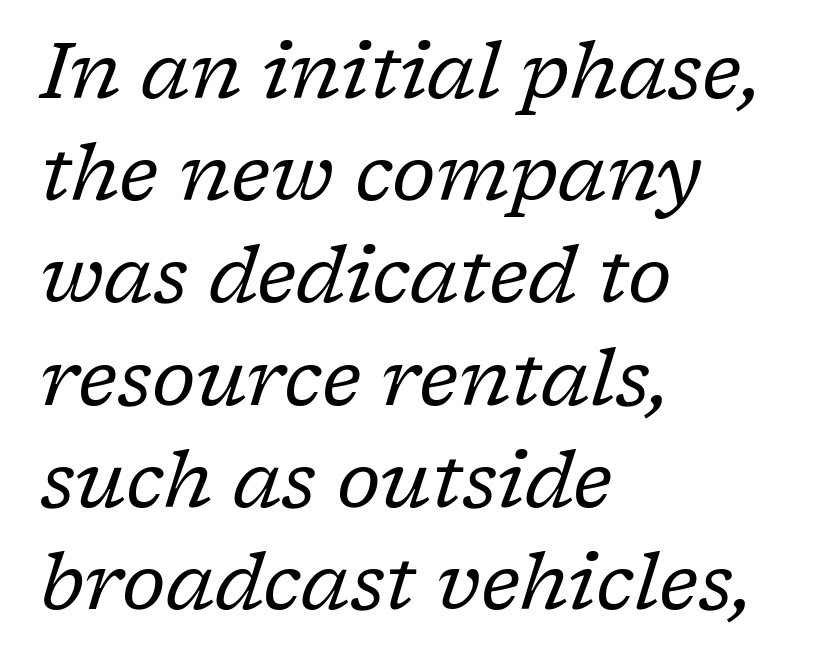
Q: Is the text bold? A: No.
Q: Is the text italic (slanted)? A: Yes, it leans right by about 17 degrees.
Q: Is the typeface a serif or a sans-serif typeface? A: Serif.
Q: Is the text underlined? A: No.
Q: How is the paragraph aligned? A: Left-aligned.
Q: Is the spacing between letters normal or unusually wide? A: Normal.
Q: Is the spacing between lines tight, normal or loose? A: Normal.
Q: Width (condensed, normal, or wide)? A: Normal.
Q: Stroke contrast? A: Low.
Q: x-height? A: Medium.
Q: Monospaced? A: No.
